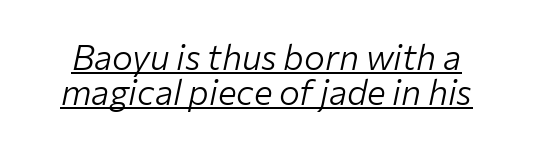
The passage shown is not bold in any degree. The words here are underlined. The letters sit at their default tracking, neither squeezed nor spread. Think of a printed novel: that variable character pitch is what you see here.
